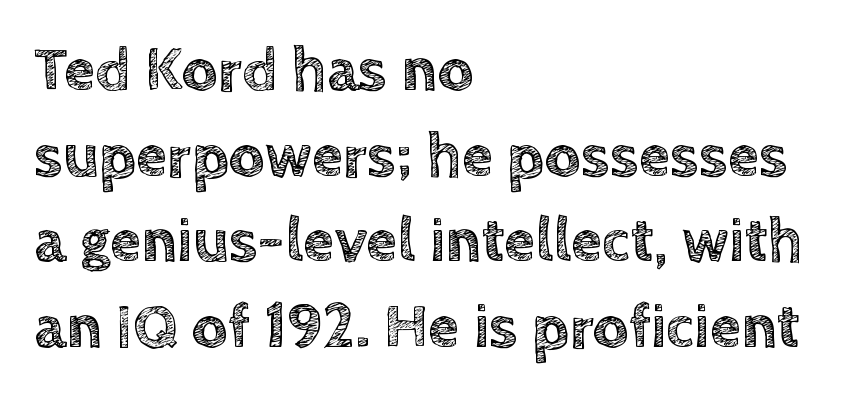
Q: Is the text italic (slanted)? A: No, it is upright.
Q: Is the text underlined? A: No.
Q: How is the paragraph aligned? A: Left-aligned.
Q: Is the spacing between letters normal or unusually wide? A: Normal.
Q: Is the spacing between lines tight, normal or loose? A: Normal.
Q: Width (condensed, normal, or wide)? A: Normal.
Q: x-height? A: Large.
Q: Monospaced? A: No.
